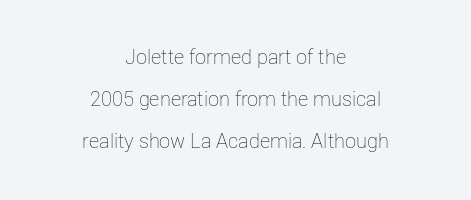
Q: Is the text bold? A: No.
Q: Is the text italic (slanted)? A: No, it is upright.
Q: Is the text underlined? A: No.
Q: How is the paragraph aligned? A: Centered.
Q: Is the spacing between letters normal or unusually wide? A: Normal.
Q: Is the spacing between lines tight, normal or loose? A: Loose.
